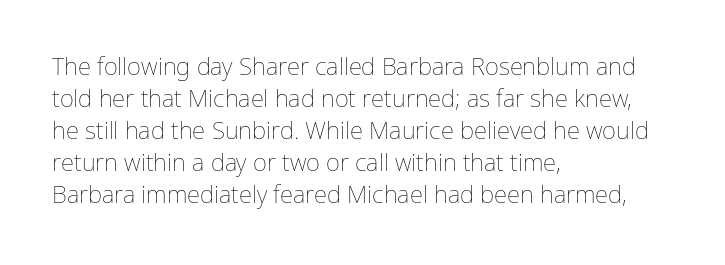
The image shows 24 px text type, upright; set left-aligned, normal line spacing (1.33x), normal letter spacing, not underlined.
